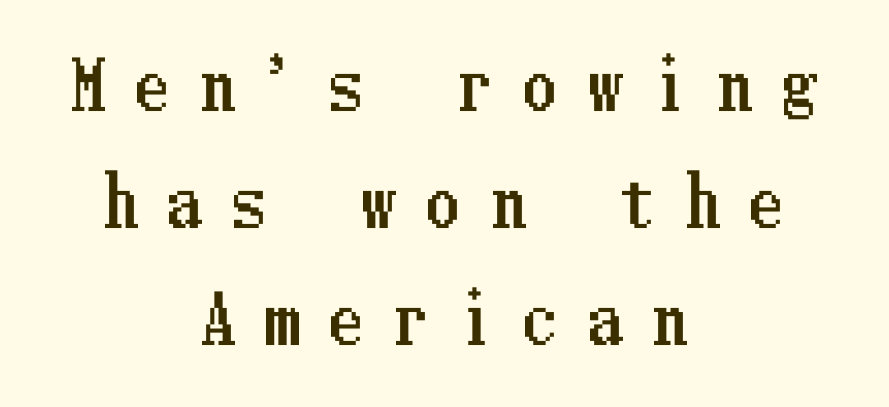
{"italic": "no", "width": "condensed", "stroke_contrast": "low", "x_height": "medium", "underline": "no", "align": "center", "line_spacing_ratio": 1.77, "letter_spacing": "wide", "letter_spacing_em": 0.48, "glyph_px": 66}
